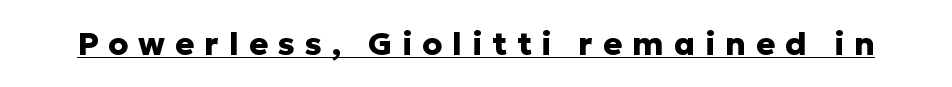
{"serif": "no", "italic": "no", "bold": "yes", "weight": "heavy", "width": "normal", "stroke_contrast": "low", "x_height": "medium", "monospaced": "no", "underline": "yes", "letter_spacing": "wide", "letter_spacing_em": 0.31, "glyph_px": 32}
